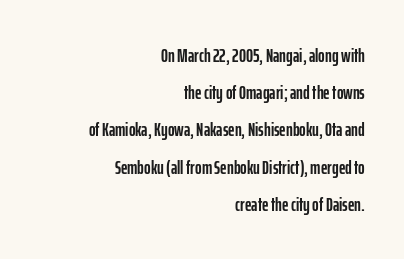
Q: Is the text italic (slanted)? A: No, it is upright.
Q: Is the text underlined? A: No.
Q: How is the paragraph aligned? A: Right-aligned.
Q: Is the spacing between letters normal or unusually wide? A: Normal.
